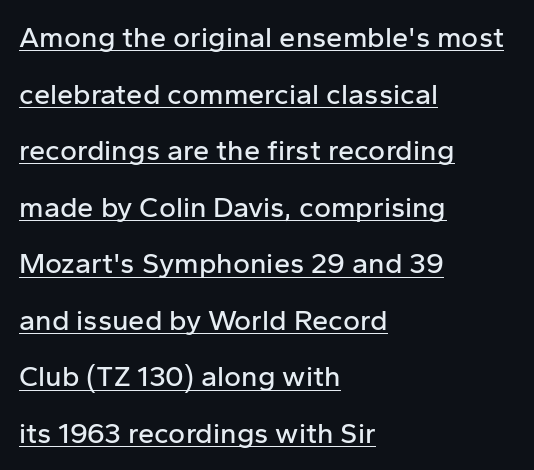
{"serif": "no", "italic": "no", "width": "normal", "stroke_contrast": "low", "x_height": "medium", "monospaced": "no", "underline": "yes", "align": "left", "line_spacing": "loose", "line_spacing_ratio": 1.95, "letter_spacing": "normal", "letter_spacing_em": 0.0, "glyph_px": 29}
